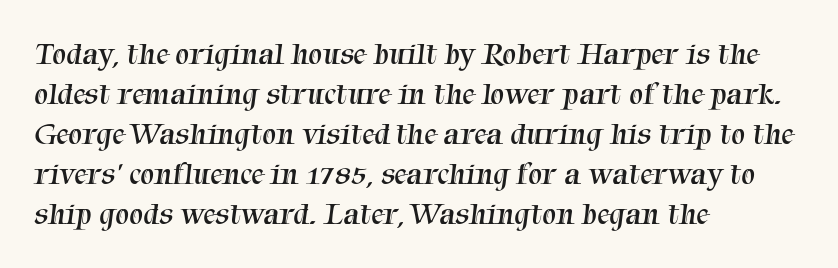
The image shows 31 px regular-weight serif type; set left-aligned, normal line spacing (1.29x), normal letter spacing, not underlined; medium stroke contrast and a medium x-height.
